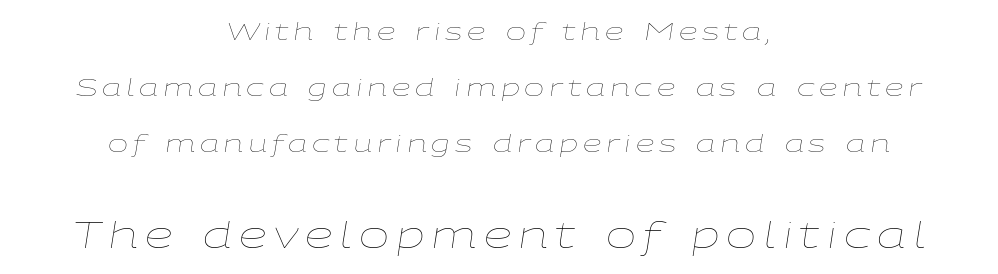
The image shows 36 px thin, wide type, italic (leaning right); set centered, loose line spacing (2.34x), unusually wide letter spacing (+0.2 em), not underlined; the second (bottom) block is 1.5x larger; low stroke contrast and a medium x-height.
